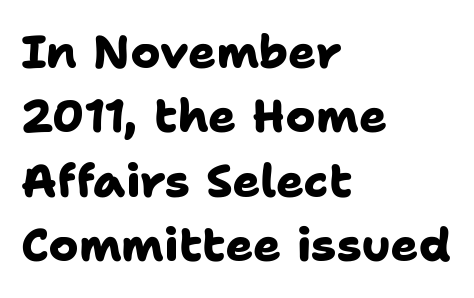
The passage shown is typed in a proportional face where columns would drift. Letterform terminals end flat and unadorned throughout the passage. Compared with an ordinary text face, these strokes are far heavier — a full bold. Unmarked baselines from the first word to the last. The passage shown stacks its lines at a standard gap. Between one letter and the next there's only the usual sliver of space.
